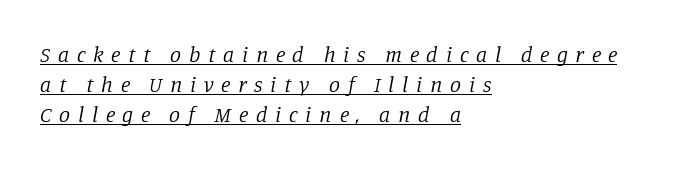
Q: Is the text bold? A: No.
Q: Is the text italic (slanted)? A: Yes, it leans right by about 11 degrees.
Q: Is the text underlined? A: Yes.
Q: How is the paragraph aligned? A: Left-aligned.
Q: Is the spacing between letters normal or unusually wide? A: Unusually wide.
Q: Is the spacing between lines tight, normal or loose? A: Normal.
